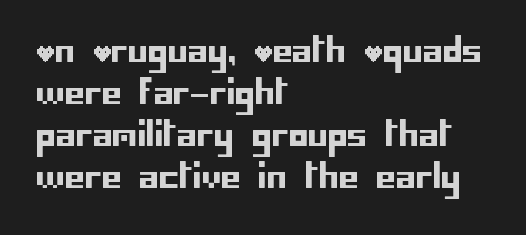
The passage shown has conventional tracking throughout. The block of text has a typical density, with ordinary space between rows. The specimen reads as upright at a glance. These lines are set flush left with a ragged right edge. The glyphs in this specimen are sans serif. Quick note: underline off.
